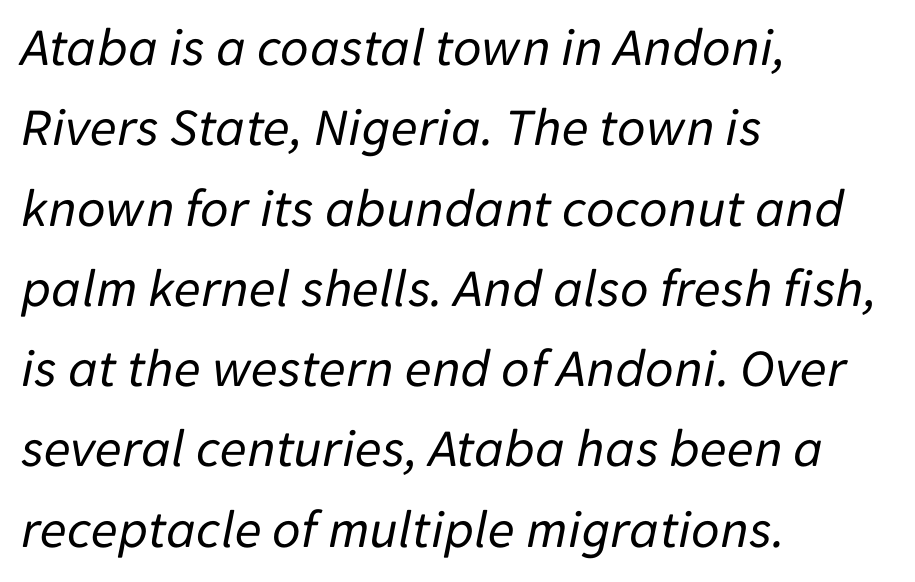
Q: Is the text bold? A: No.
Q: Is the text italic (slanted)? A: Yes, it leans right by about 11 degrees.
Q: Is the text underlined? A: No.
Q: How is the paragraph aligned? A: Left-aligned.
Q: Is the spacing between letters normal or unusually wide? A: Normal.
Q: Is the spacing between lines tight, normal or loose? A: Normal.
Q: Width (condensed, normal, or wide)? A: Normal.
Q: Stroke contrast? A: Low.
Q: x-height? A: Medium.
Q: Monospaced? A: No.
